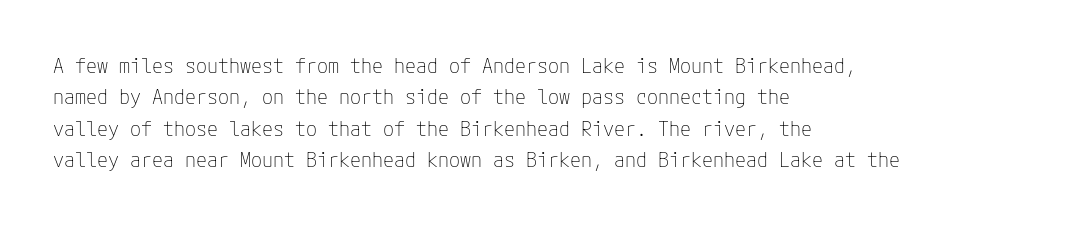
Q: Is the text bold? A: No.
Q: Is the text italic (slanted)? A: No, it is upright.
Q: Is the text underlined? A: No.
Q: How is the paragraph aligned? A: Left-aligned.
Q: Is the spacing between letters normal or unusually wide? A: Normal.
Q: Is the spacing between lines tight, normal or loose? A: Normal.
